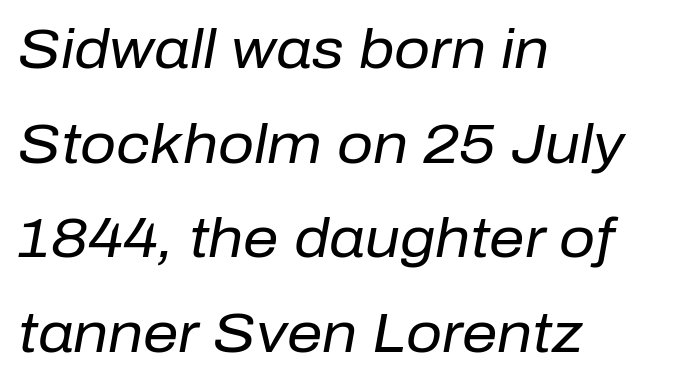
Q: Is the text bold? A: No.
Q: Is the text italic (slanted)? A: Yes, it leans right by about 10 degrees.
Q: Is the text underlined? A: No.
Q: How is the paragraph aligned? A: Left-aligned.
Q: Is the spacing between letters normal or unusually wide? A: Normal.
Q: Is the spacing between lines tight, normal or loose? A: Normal.
Q: Width (condensed, normal, or wide)? A: Normal.
Q: Stroke contrast? A: Low.
Q: x-height? A: Medium.
Q: Monospaced? A: No.
